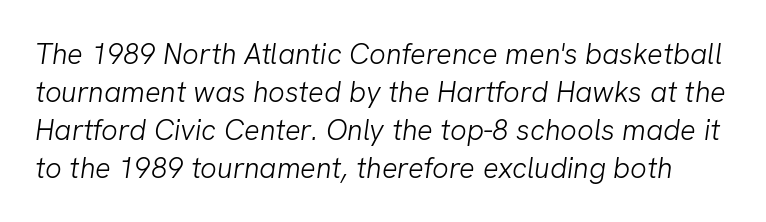
The strokes are not fattened; the text isn't bold. The block of text has a typical density, with ordinary space between rows. Look at the tracking — it's just the regular setting, nothing added. A typesetter would label this face a sans. The rendering uses natural spacing where letterforms have individual widths.
